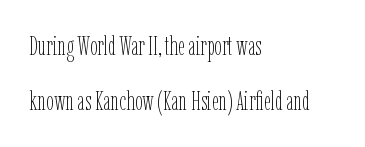
{"italic": "no", "bold": "no", "underline": "no", "align": "left", "line_spacing": "loose", "line_spacing_ratio": 2.05, "letter_spacing": "normal", "letter_spacing_em": 0.0, "glyph_px": 27}
